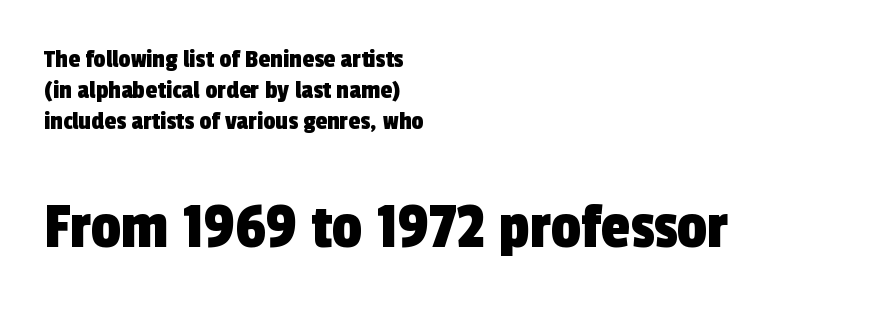
Q: Is the typeface a serif or a sans-serif typeface? A: Sans-serif.
Q: Is the text underlined? A: No.
Q: How is the paragraph aligned? A: Left-aligned.
Q: Is the spacing between letters normal or unusually wide? A: Normal.
Q: Is the spacing between lines tight, normal or loose? A: Tight.
Q: Which block of text is set in a larger size, the first (top) or the second (bottom)? A: The second (bottom) one.
Q: Width (condensed, normal, or wide)? A: Condensed.
Q: x-height? A: Medium.
Q: Monospaced? A: No.
